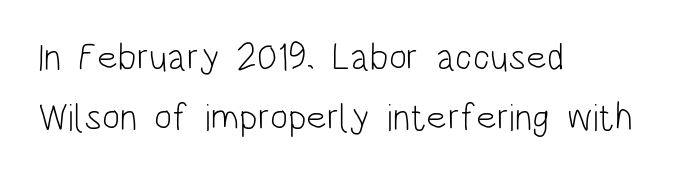
{"serif": "no", "italic": "no", "bold": "no", "weight": "light", "width": "condensed", "stroke_contrast": "low", "x_height": "large", "monospaced": "no", "underline": "no", "align": "left", "line_spacing": "normal", "line_spacing_ratio": 1.58, "letter_spacing": "normal", "letter_spacing_em": 0.0, "glyph_px": 38}
